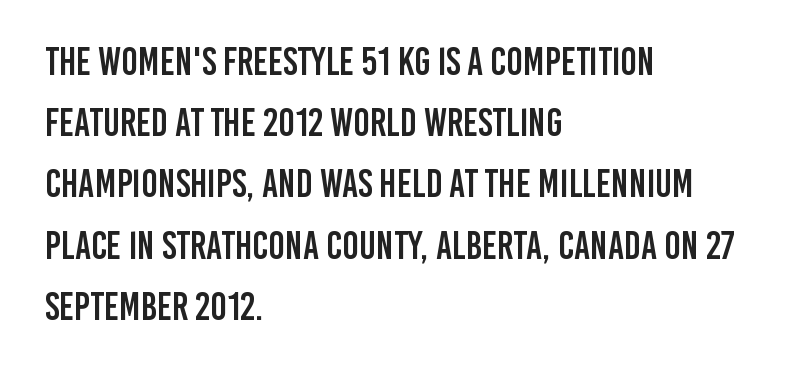
Q: Is the text italic (slanted)? A: No, it is upright.
Q: Is the typeface a serif or a sans-serif typeface? A: Sans-serif.
Q: Is the text underlined? A: No.
Q: How is the paragraph aligned? A: Left-aligned.
Q: Is the spacing between letters normal or unusually wide? A: Normal.
Q: Is the spacing between lines tight, normal or loose? A: Normal.
Q: Width (condensed, normal, or wide)? A: Condensed.
Q: Stroke contrast? A: Low.
Q: x-height? A: Large.
Q: Monospaced? A: No.
